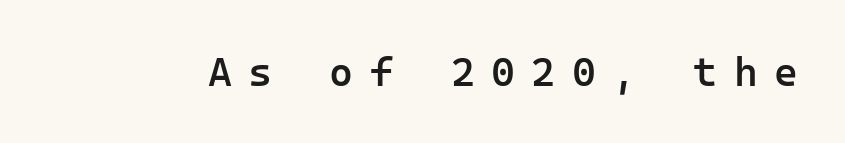
The image shows 41 px semibold sans-serif type, upright, monospaced; set unusually wide letter spacing (+0.4 em), not underlined; low stroke contrast and a medium x-height.
